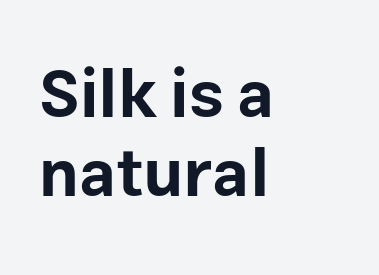
The image shows 66 px bold sans-serif type, upright; set left-aligned, line spacing 1.2x, normal letter spacing, not underlined; low stroke contrast and a medium x-height.
